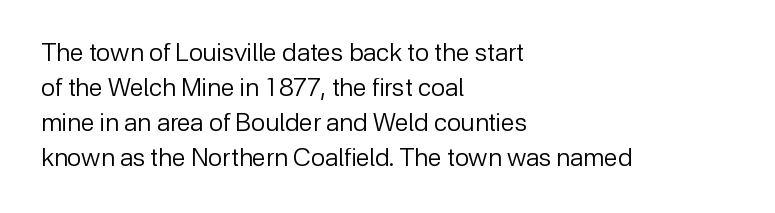
Nobody drew a line under any word here. The passage is arranged the way most books set body copy — flush left. Is the stroke heavy? The answer is a plain regular-or-lighter. Nobody touched the tracking dial on this one. A roman cut, with each character standing at attention. The space between consecutive lines is moderate.
